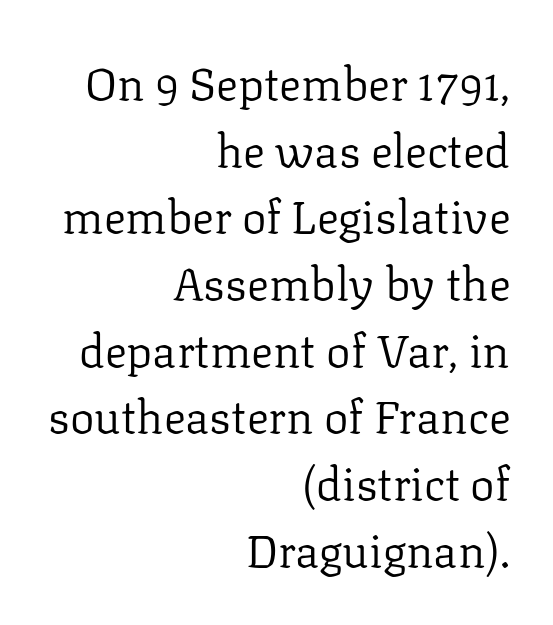
Here the designer chose a conventional face with non-uniform glyph widths. Every character sits straight up, as roman type does. The type is set solid horizontally, with unmodified tracking. Words float on clear page, feet unadorned. Counters stay open thanks to moderate or lighter strokes. If you measured baseline to baseline, you'd find a middling distance.
